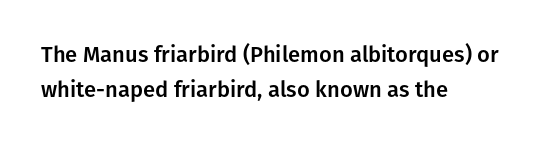
The setting favours the left margin, as ordinary paragraphs usually do. The letters stand straight up with perfectly vertical stems. Baseline-to-baseline distance is the conventional proportion of letter height. Beneath every word, the page is bare. Is the letter spacing exaggerated? No — it looks like the ordinary default.
